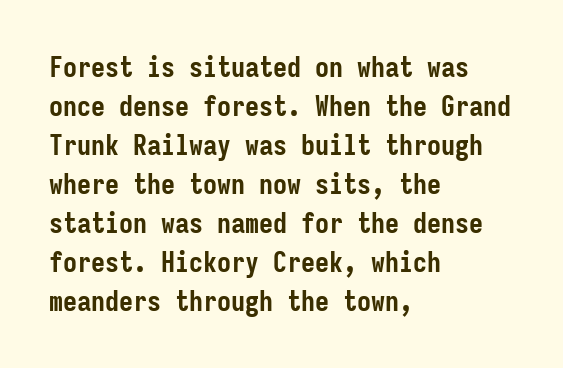
Beneath every word, the page is bare. The characters display no serif detailing; their extremities are plain. If you drew a ruler down the left edge, every line would touch it. A full-strength bold gives these letters their thick strokes. Tracking here is standard; glyphs follow each other at the usual distance.
